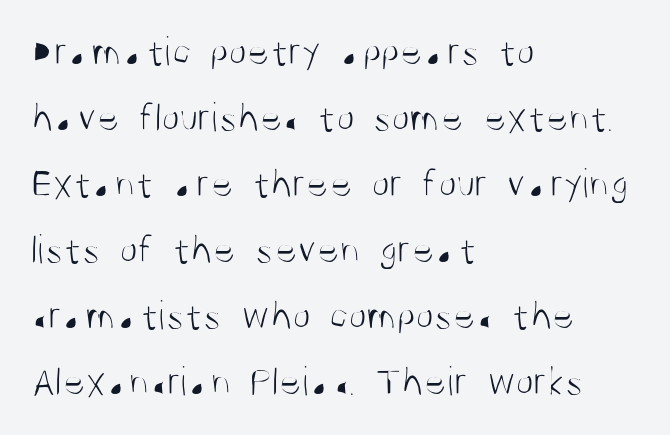
Q: Is the text bold? A: No.
Q: Is the text italic (slanted)? A: No, it is upright.
Q: Is the typeface a serif or a sans-serif typeface? A: Sans-serif.
Q: Is the text underlined? A: No.
Q: How is the paragraph aligned? A: Left-aligned.
Q: Is the spacing between letters normal or unusually wide? A: Normal.
Q: Is the spacing between lines tight, normal or loose? A: Normal.
Q: Width (condensed, normal, or wide)? A: Condensed.
Q: Stroke contrast? A: Medium.
Q: x-height? A: Large.
Q: Monospaced? A: No.
